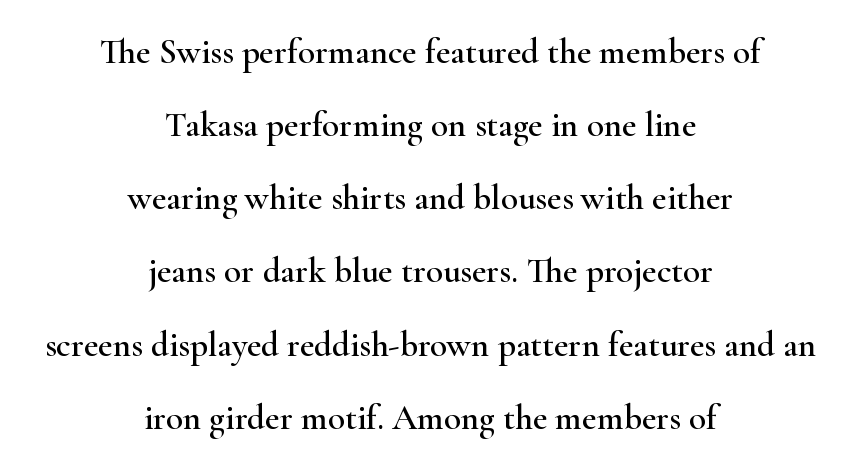
Varying glyph widths throughout — classic text-font behaviour. Caption: multi-line text, centered on the measure. Posture: upright roman. Default kerning and tracking; the words read as compact shapes.
